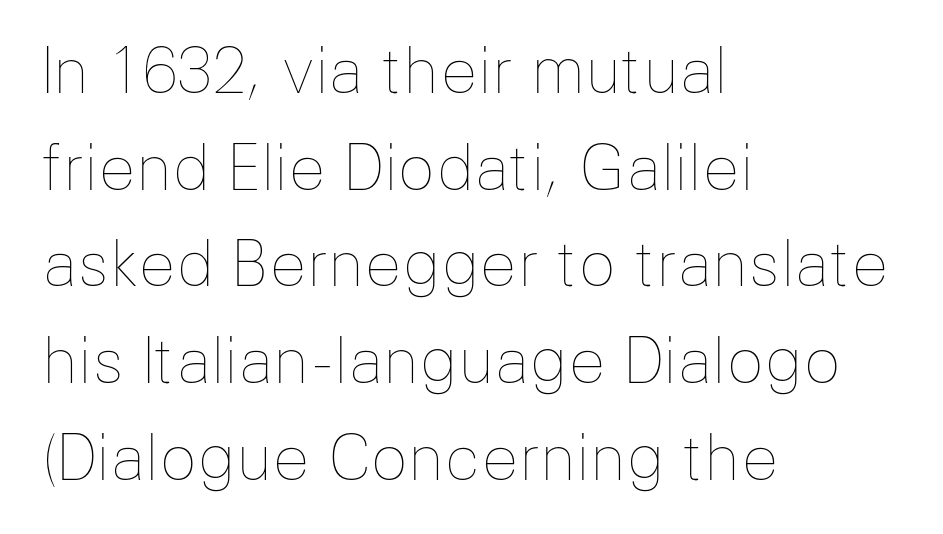
Q: Is the text bold? A: No.
Q: Is the text italic (slanted)? A: No, it is upright.
Q: Is the text underlined? A: No.
Q: How is the paragraph aligned? A: Left-aligned.
Q: Is the spacing between letters normal or unusually wide? A: Normal.
Q: Is the spacing between lines tight, normal or loose? A: Normal.
Q: Width (condensed, normal, or wide)? A: Normal.
Q: Stroke contrast? A: Low.
Q: x-height? A: Medium.
Q: Monospaced? A: No.
